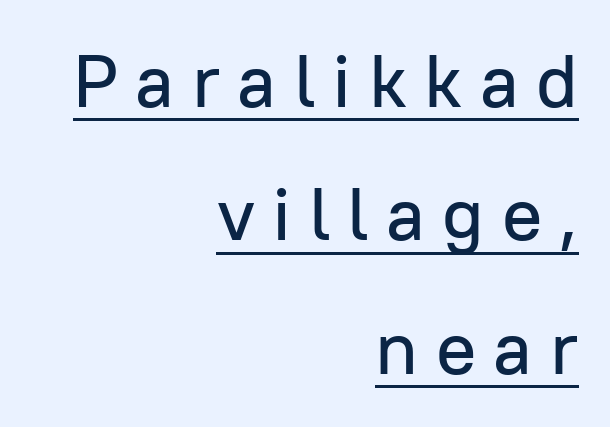
The text block is weighted toward the right margin, trailing off unevenly leftward. The specimen reads as upright at a glance. Spacing verdict: proportional, widths tailored to each character. The tracking reads as deliberately expanded to a designer's eye. The face used here is a sans, in the tradition of grotesques and geometrics. A rule runs beneath these lines of type.
